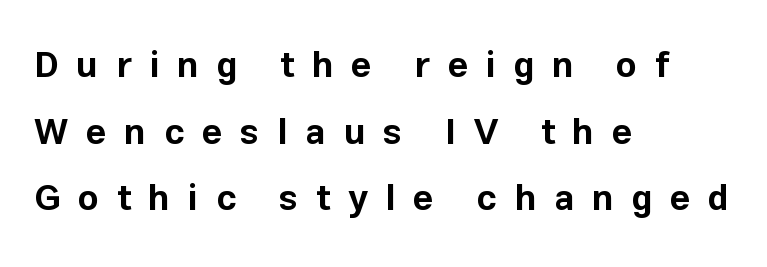
Q: Is the text bold? A: Yes.
Q: Is the text italic (slanted)? A: No, it is upright.
Q: Is the typeface a serif or a sans-serif typeface? A: Sans-serif.
Q: Is the text underlined? A: No.
Q: How is the paragraph aligned? A: Left-aligned.
Q: Is the spacing between letters normal or unusually wide? A: Unusually wide.
Q: Width (condensed, normal, or wide)? A: Normal.
Q: Stroke contrast? A: Low.
Q: x-height? A: Medium.
Q: Monospaced? A: No.
